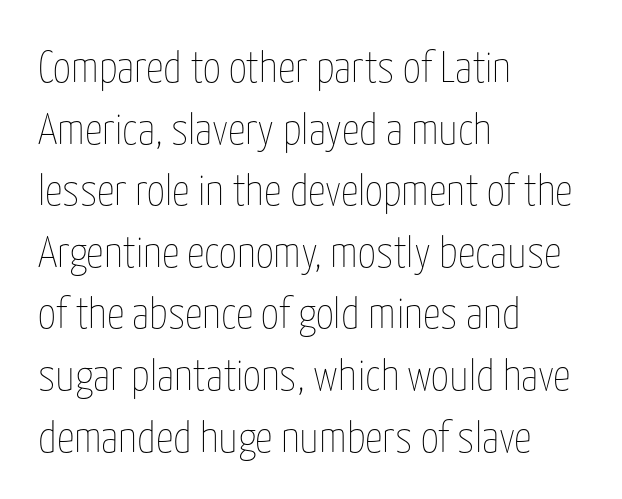
The rows are spaced the way most documents space them. Reading down the block, your eye returns to a fixed left position each line. You can tell it's not italic because the verticals are truly vertical. Looks like regular typesetting: each glyph gets only the width it needs.
